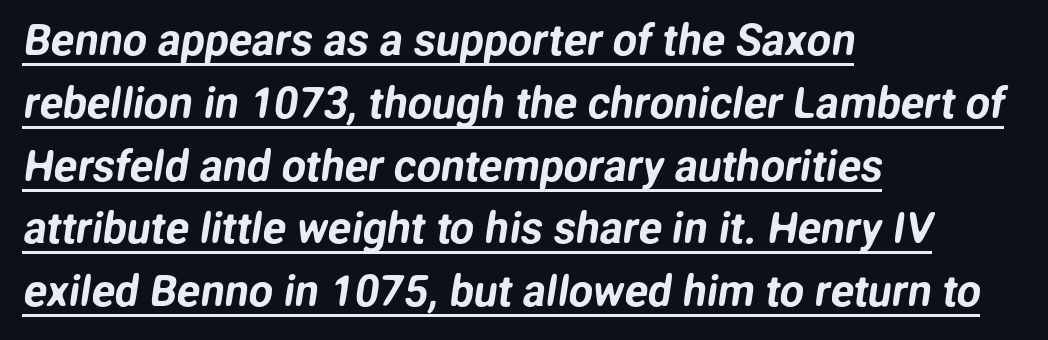
These characters rest on top of a visible drawn line. Each letter keeps its own natural width here, so spacing adapts to shape. Leading: standard. Where is the straight margin? On the left. Students, note that the glyphs here touch the page at normal intervals.
